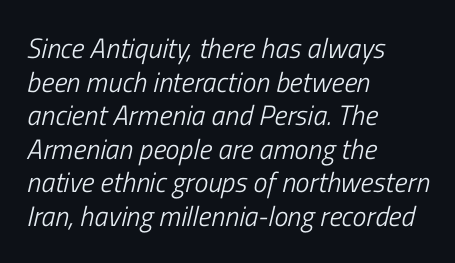
{"italic": "yes", "lean": "right", "slant_degrees": 13, "bold": "no", "weight": "light", "width": "condensed", "stroke_contrast": "low", "x_height": "medium", "monospaced": "no", "underline": "no", "align": "left", "line_spacing_ratio": 1.2, "letter_spacing": "normal", "letter_spacing_em": 0.0, "glyph_px": 28}
